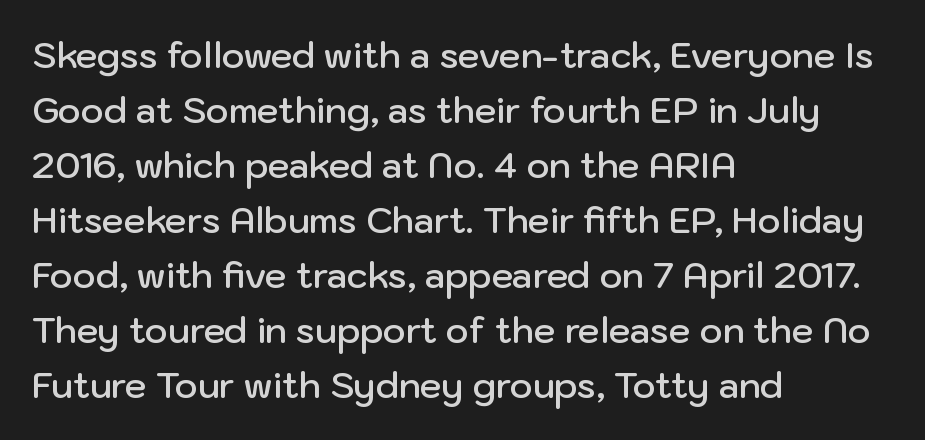
{"serif": "no", "italic": "no", "bold": "semi", "weight": "semibold", "width": "normal", "stroke_contrast": "low", "x_height": "medium", "monospaced": "no", "underline": "no", "align": "left", "line_spacing": "normal", "line_spacing_ratio": 1.57, "letter_spacing": "normal", "letter_spacing_em": 0.0, "glyph_px": 35}
